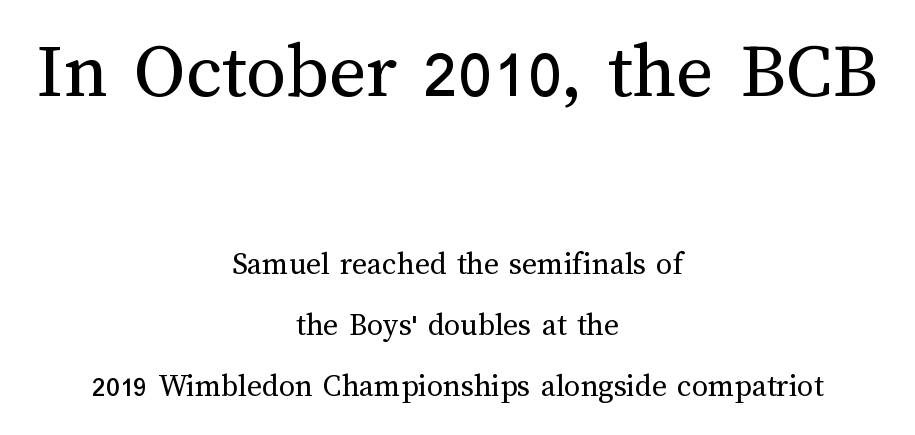
{"italic": "no", "bold": "no", "weight": "regular", "width": "normal", "stroke_contrast": "medium", "x_height": "medium", "monospaced": "no", "underline": "no", "align": "center", "line_spacing": "loose", "line_spacing_ratio": 1.9, "letter_spacing": "normal", "letter_spacing_em": 0.0, "larger_block": "first", "size_ratio": 2.5, "glyph_px": 80}
